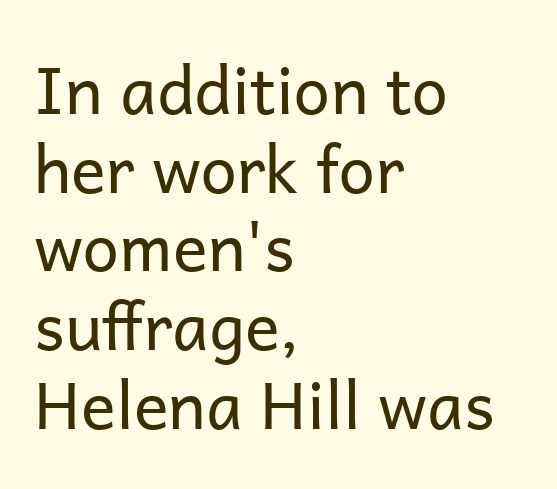
{"serif": "no", "italic": "no", "bold": "no", "weight": "regular", "width": "normal", "stroke_contrast": "low", "x_height": "medium", "monospaced": "no", "underline": "no", "align": "left", "line_spacing_ratio": 1.21, "letter_spacing": "normal", "letter_spacing_em": 0.0, "glyph_px": 65}
